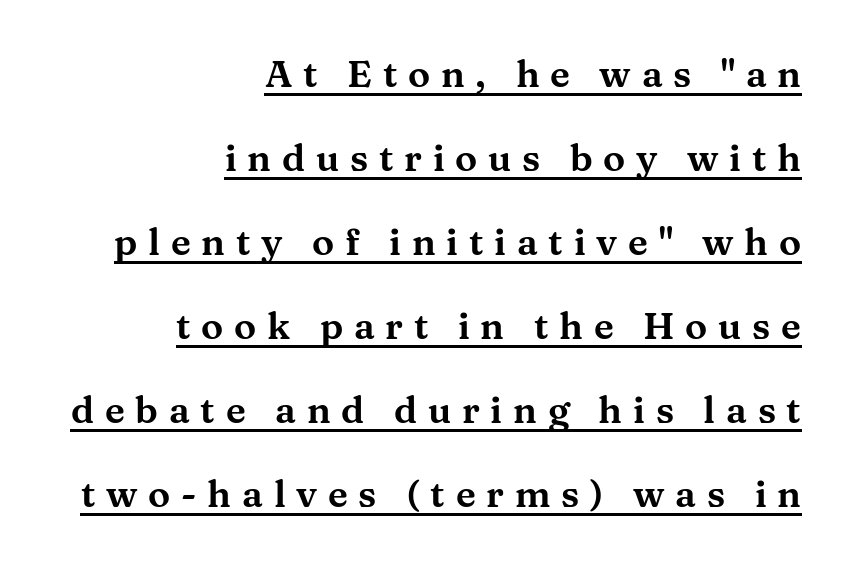
Notice the wide empty band between every row — that's loose leading. In designer terms, the underline attribute is active on this setting. The compositor pushed each line to the right boundary. The tracking reads as deliberately expanded to a designer's eye. Does the lettering tilt? It doesn't — this is upright.
